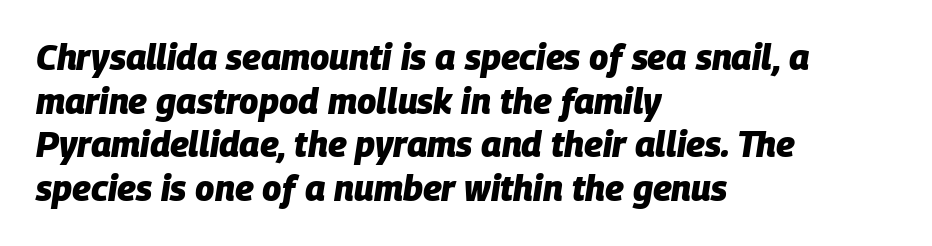
The image shows 35 px heavy type, italic (leaning right); set left-aligned, normal line spacing (1.25x), normal letter spacing, not underlined; low stroke contrast and a large x-height.
